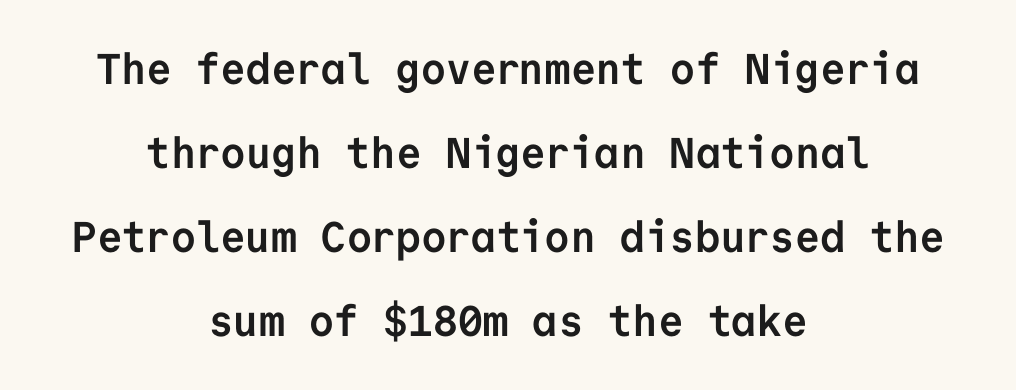
Do the letters lean? They stand straight. Each row of text sits above clean, open space. Successive baselines arrive slowly, with a big drop between each. The type is set solid horizontally, with unmodified tracking.
